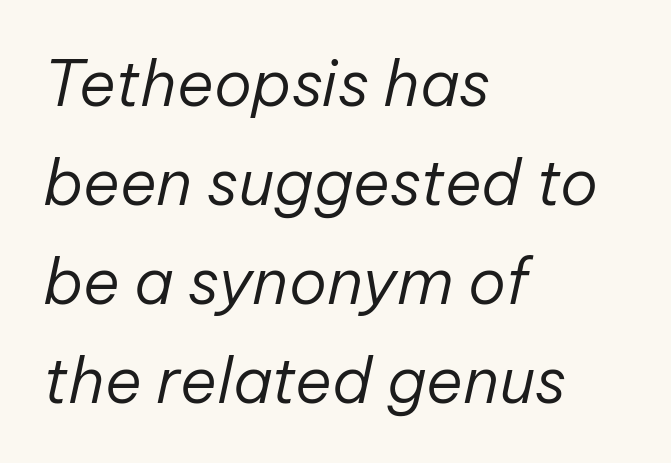
{"italic": "yes", "lean": "right", "slant_degrees": 12, "bold": "no", "weight": "regular", "width": "normal", "stroke_contrast": "low", "x_height": "medium", "monospaced": "no", "underline": "no", "align": "left", "line_spacing": "normal", "line_spacing_ratio": 1.57, "letter_spacing": "normal", "letter_spacing_em": 0.0, "glyph_px": 63}
